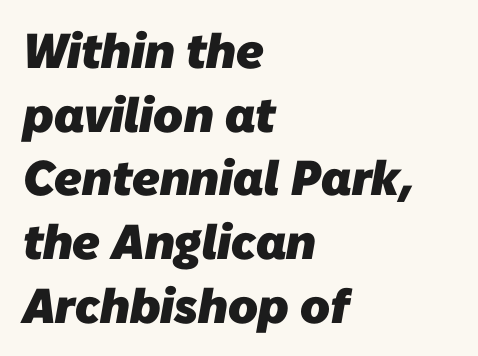
The image shows 49 px heavy sans-serif type; set left-aligned, normal line spacing (1.3x), normal letter spacing, not underlined; low stroke contrast and a medium x-height.
